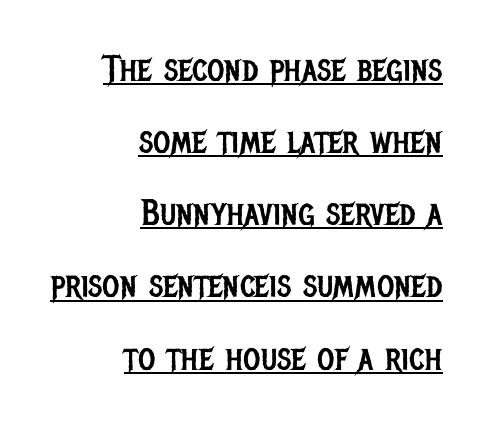
Q: Is the text bold? A: No.
Q: Is the text italic (slanted)? A: No, it is upright.
Q: Is the typeface a serif or a sans-serif typeface? A: Sans-serif.
Q: Is the text underlined? A: Yes.
Q: How is the paragraph aligned? A: Right-aligned.
Q: Is the spacing between letters normal or unusually wide? A: Normal.
Q: Is the spacing between lines tight, normal or loose? A: Loose.
Q: Width (condensed, normal, or wide)? A: Condensed.
Q: Stroke contrast? A: Low.
Q: x-height? A: Large.
Q: Monospaced? A: No.
